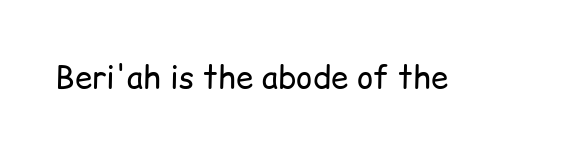
Varying glyph widths throughout — classic text-font behaviour. This sample uses plain, unmodified letter spacing. Nobody drew a line under any word here. Summary of weight: not heavy and not bold.
